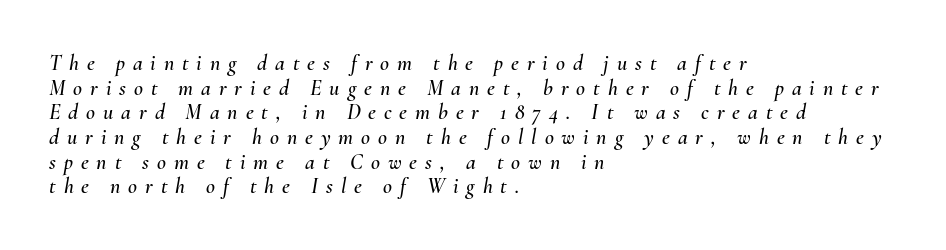
Q: Is the text italic (slanted)? A: Yes, it leans right by about 10 degrees.
Q: Is the text underlined? A: No.
Q: How is the paragraph aligned? A: Left-aligned.
Q: Is the spacing between letters normal or unusually wide? A: Unusually wide.
Q: Is the spacing between lines tight, normal or loose? A: Tight.
